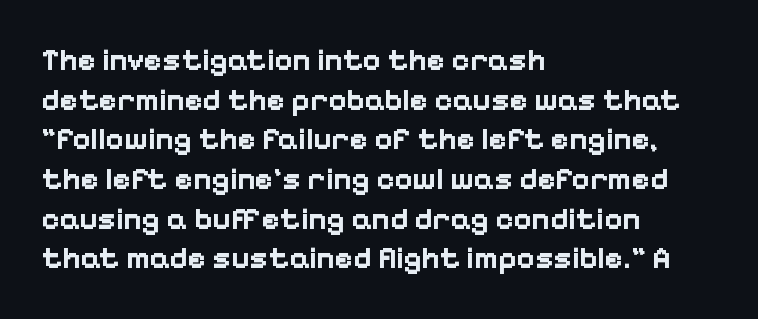
Q: Is the text bold? A: Yes.
Q: Is the text italic (slanted)? A: No, it is upright.
Q: Is the typeface a serif or a sans-serif typeface? A: Sans-serif.
Q: Is the text underlined? A: No.
Q: How is the paragraph aligned? A: Left-aligned.
Q: Is the spacing between letters normal or unusually wide? A: Normal.
Q: Is the spacing between lines tight, normal or loose? A: Normal.
Q: Width (condensed, normal, or wide)? A: Normal.
Q: Stroke contrast? A: Low.
Q: x-height? A: Medium.
Q: Monospaced? A: No.
